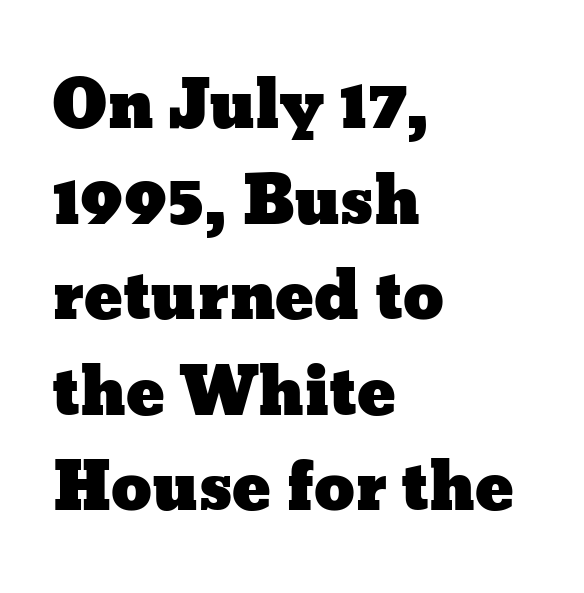
The typography opts for an upright posture over an oblique one. You could call the tracking neutral — neither tight nor loose. The space beneath each line is pristine and unruled. You could not count columns in this text — the font is proportionally spaced. This block has exactly the height ordinary leading produces. Where is the straight margin? On the left.
